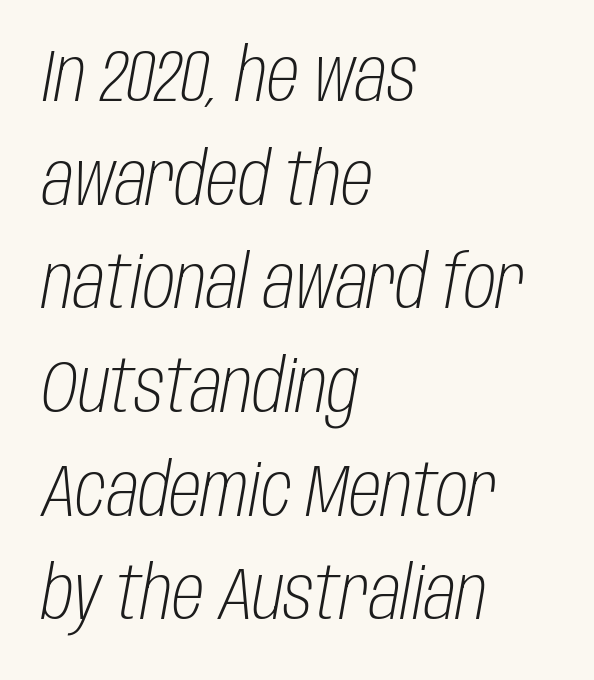
Q: Is the text bold? A: No.
Q: Is the text italic (slanted)? A: Yes, it leans right by about 10 degrees.
Q: Is the text underlined? A: No.
Q: How is the paragraph aligned? A: Left-aligned.
Q: Is the spacing between letters normal or unusually wide? A: Normal.
Q: Is the spacing between lines tight, normal or loose? A: Normal.
Q: Width (condensed, normal, or wide)? A: Condensed.
Q: Stroke contrast? A: Low.
Q: x-height? A: Large.
Q: Monospaced? A: No.
